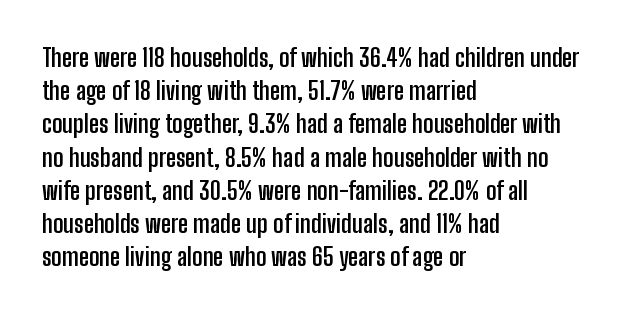
Q: Is the text bold? A: Yes.
Q: Is the text italic (slanted)? A: No, it is upright.
Q: Is the text underlined? A: No.
Q: How is the paragraph aligned? A: Left-aligned.
Q: Is the spacing between letters normal or unusually wide? A: Normal.
Q: Is the spacing between lines tight, normal or loose? A: Normal.
